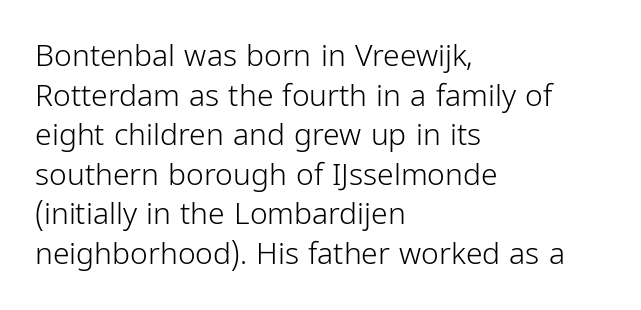
{"serif": "no", "italic": "no", "bold": "no", "weight": "light", "width": "condensed", "stroke_contrast": "low", "x_height": "medium", "monospaced": "no", "underline": "no", "align": "left", "line_spacing": "normal", "line_spacing_ratio": 1.32, "letter_spacing": "normal", "letter_spacing_em": 0.0, "glyph_px": 30}
